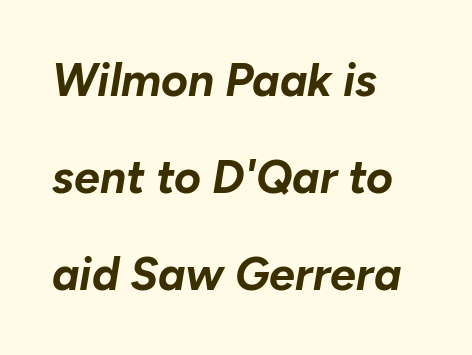
The image shows 46 px bold type, italic (leaning right); set left-aligned, loose line spacing (2.11x), normal letter spacing, not underlined; low stroke contrast and a medium x-height.
